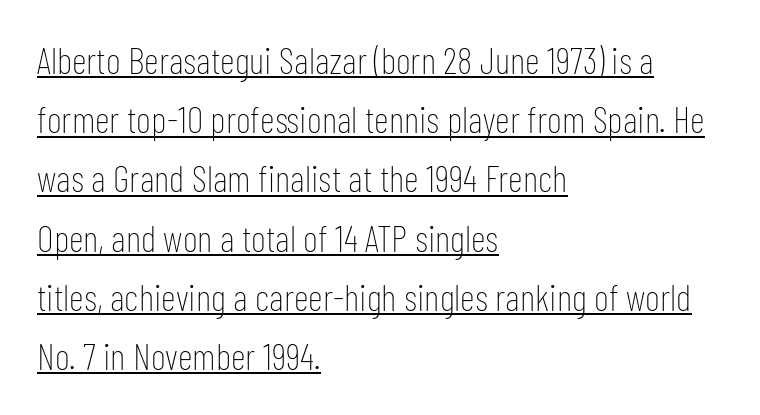
The image shows 37 px thin, condensed sans-serif type, upright; set left-aligned, normal line spacing (1.6x), normal letter spacing, underlined; low stroke contrast and a medium x-height.
